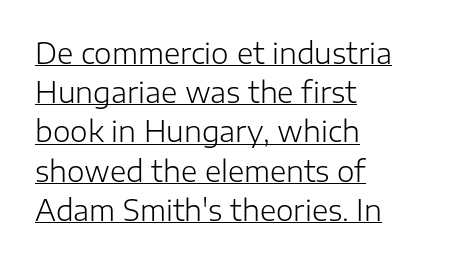
Stroke mass is kept to a normal reading level or below. This sample uses a sans-serif face. No italicization has been applied; the sample stays upright. Here the designer chose a conventional face with non-uniform glyph widths. Standard letterfit; no display-style spreading of the glyphs.
